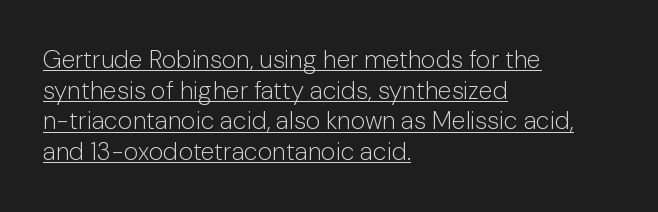
Q: Is the text bold? A: No.
Q: Is the text italic (slanted)? A: No, it is upright.
Q: Is the text underlined? A: Yes.
Q: How is the paragraph aligned? A: Left-aligned.
Q: Is the spacing between letters normal or unusually wide? A: Normal.
